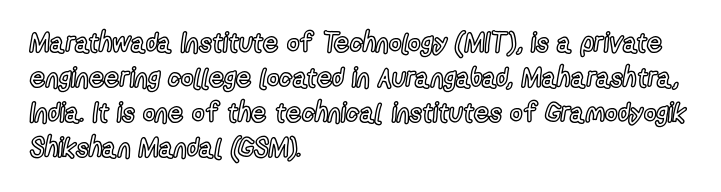
The image shows 27 px text type; set left-aligned, normal line spacing (1.3x), normal letter spacing, not underlined.
